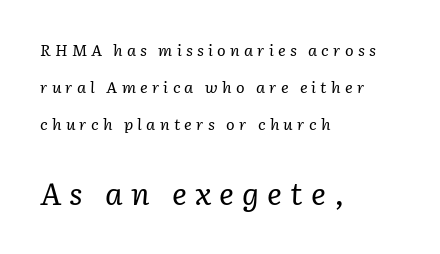
Lines of text with bare space underneath. Is this a fixed-width face? No — the glyphs have proportional, varying widths. The later block is typeset at a bigger size than the earlier block. There is plenty of visible air inserted between adjacent glyphs. Yep, those are serifs on the letters.
